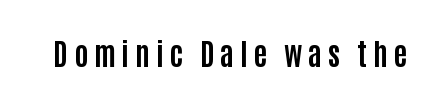
The font is running at its bold setting. Think of a printed novel: that variable character pitch is what you see here. The space directly below the letters is spotless. A sans-serif font was chosen for this passage. Style check: upright.
